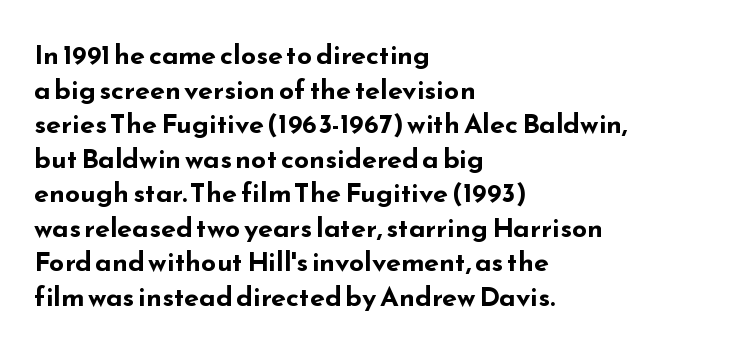
Q: Is the text bold? A: Yes.
Q: Is the text italic (slanted)? A: No, it is upright.
Q: Is the text underlined? A: No.
Q: How is the paragraph aligned? A: Left-aligned.
Q: Is the spacing between letters normal or unusually wide? A: Normal.
Q: Is the spacing between lines tight, normal or loose? A: Normal.
